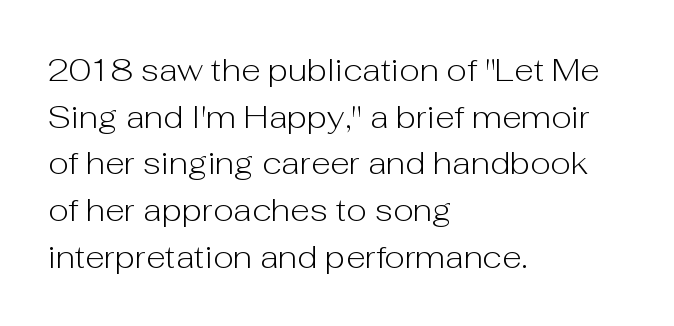
Note the varied advance widths — an 'i' is clearly narrower than an 'm'. One glance says typical: line gaps are just what's usual. The letters look calm and open, with moderate or lighter stems. The gaps between neighbouring characters are ordinary and unremarkable. This is sans-serif lettering, the kind often seen on screens and signage. Line starts are locked; line ends wander.
